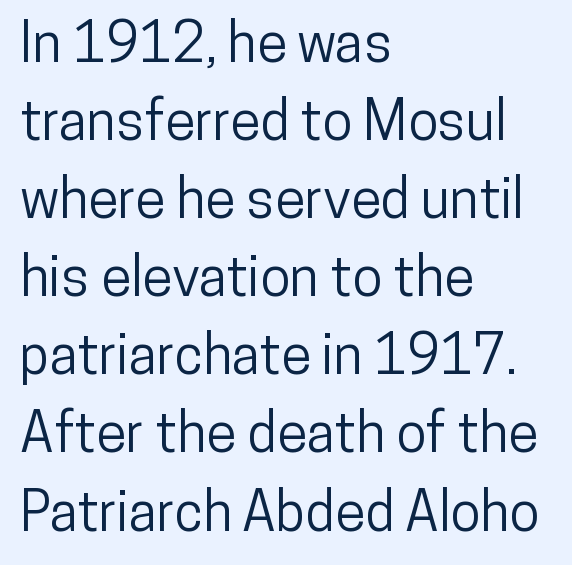
{"serif": "no", "italic": "no", "width": "condensed", "stroke_contrast": "low", "x_height": "medium", "monospaced": "no", "underline": "no", "align": "left", "line_spacing": "normal", "line_spacing_ratio": 1.42, "letter_spacing": "normal", "letter_spacing_em": 0.0, "glyph_px": 55}
